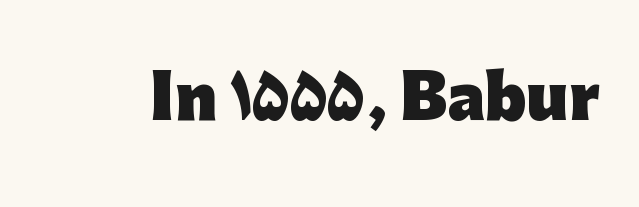
Words float on clear page, feet unadorned. Notice how the stems are strictly vertical — no italics here. A typesetter would call this proportional, since set widths differ per character. Short note: letters normally spaced.
